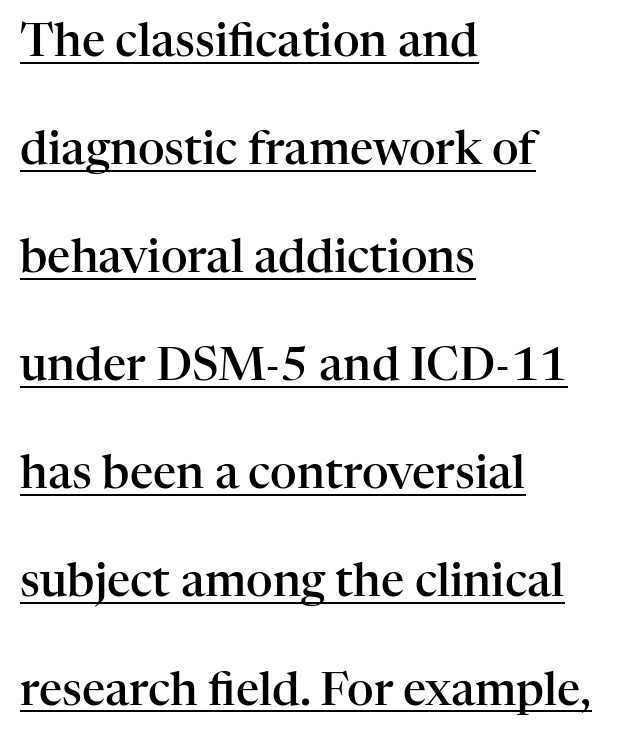
{"serif": "yes", "italic": "no", "bold": "semi", "weight": "semibold", "width": "normal", "stroke_contrast": "high", "x_height": "medium", "monospaced": "no", "underline": "yes", "align": "left", "line_spacing": "loose", "line_spacing_ratio": 2.35, "letter_spacing": "normal", "letter_spacing_em": 0.0, "glyph_px": 46}
